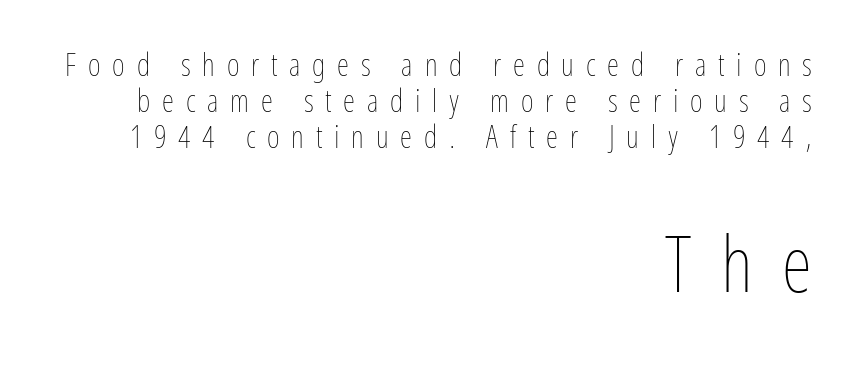
The image shows 78 px thin, condensed type, upright; set right-aligned, line spacing 1.16x, unusually wide letter spacing (+0.38 em), not underlined; the second (bottom) block is 2.52x larger; low stroke contrast and a medium x-height.
